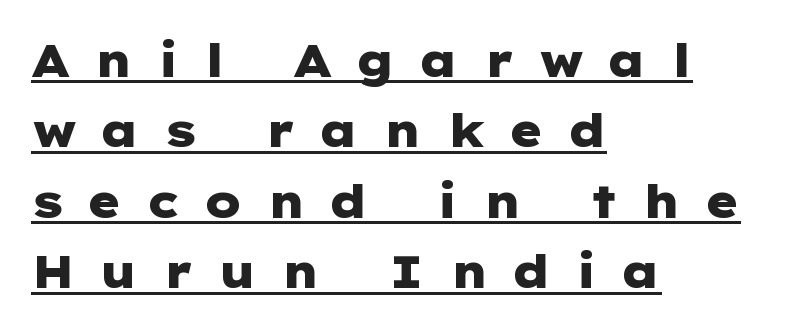
{"serif": "no", "italic": "no", "bold": "yes", "weight": "heavy", "width": "wide", "stroke_contrast": "low", "x_height": "medium", "underline": "yes", "align": "left", "line_spacing": "normal", "line_spacing_ratio": 1.53, "letter_spacing": "wide", "letter_spacing_em": 0.5, "glyph_px": 46}
